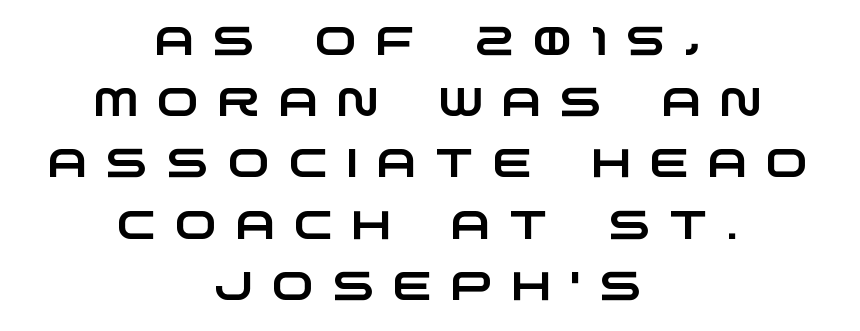
Spacing between characters has been opened up far beyond the box default. Where is the straight margin? There isn't one; the lines are centered. The foot of each line stays bare and open. Varying glyph widths throughout — classic text-font behaviour.
